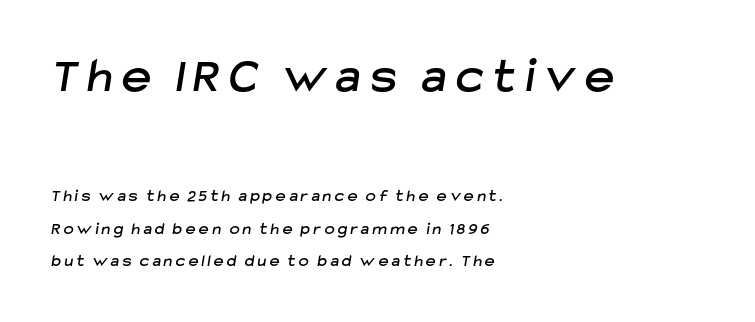
The image shows 50 px sans-serif type; set left-aligned, loose line spacing (1.92x), unusually wide letter spacing (+0.2 em), not underlined; the first (top) block is 2.94x larger; low stroke contrast and a medium x-height.
